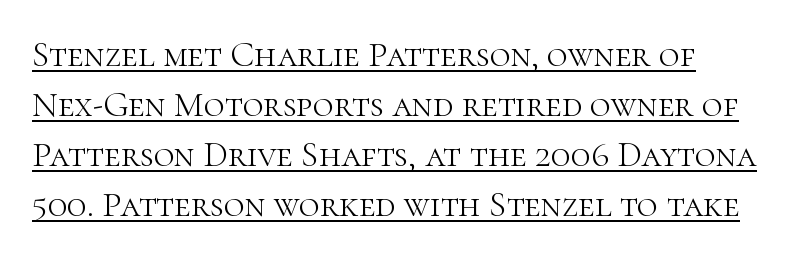
Q: Is the text bold? A: No.
Q: Is the text italic (slanted)? A: No, it is upright.
Q: Is the typeface a serif or a sans-serif typeface? A: Serif.
Q: Is the text underlined? A: Yes.
Q: Is the spacing between letters normal or unusually wide? A: Normal.
Q: Is the spacing between lines tight, normal or loose? A: Normal.
Q: Width (condensed, normal, or wide)? A: Normal.
Q: Stroke contrast? A: High.
Q: x-height? A: Medium.
Q: Monospaced? A: No.
